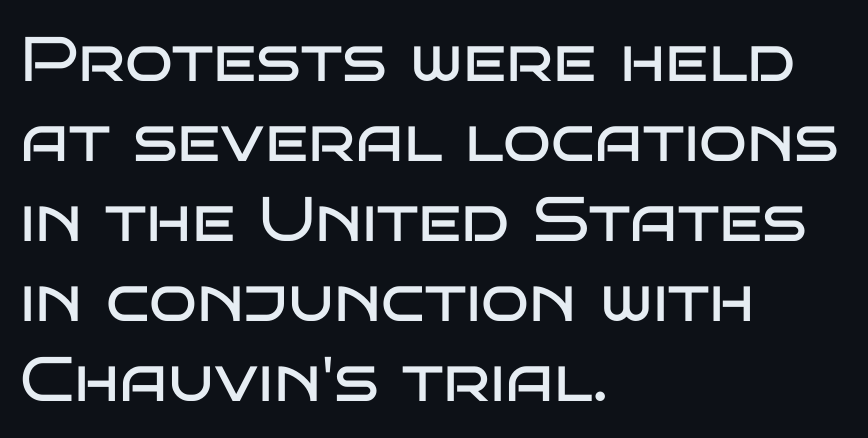
Q: Is the text bold? A: No.
Q: Is the text italic (slanted)? A: No, it is upright.
Q: Is the typeface a serif or a sans-serif typeface? A: Sans-serif.
Q: Is the text underlined? A: No.
Q: How is the paragraph aligned? A: Left-aligned.
Q: Is the spacing between letters normal or unusually wide? A: Normal.
Q: Is the spacing between lines tight, normal or loose? A: Normal.
Q: Width (condensed, normal, or wide)? A: Wide.
Q: Stroke contrast? A: Low.
Q: x-height? A: Large.
Q: Monospaced? A: No.
